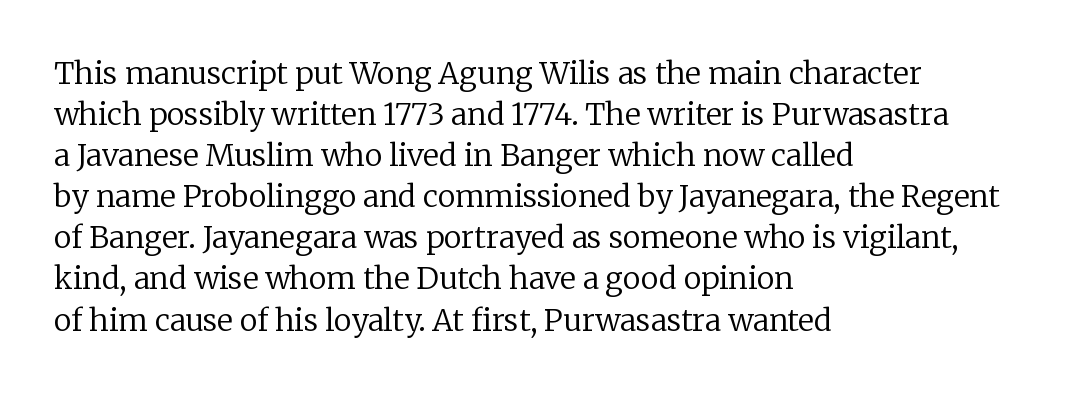
Q: Is the text bold? A: No.
Q: Is the text italic (slanted)? A: No, it is upright.
Q: Is the typeface a serif or a sans-serif typeface? A: Serif.
Q: Is the text underlined? A: No.
Q: How is the paragraph aligned? A: Left-aligned.
Q: Is the spacing between letters normal or unusually wide? A: Normal.
Q: Is the spacing between lines tight, normal or loose? A: Normal.
Q: Width (condensed, normal, or wide)? A: Normal.
Q: Stroke contrast? A: Low.
Q: x-height? A: Medium.
Q: Monospaced? A: No.
